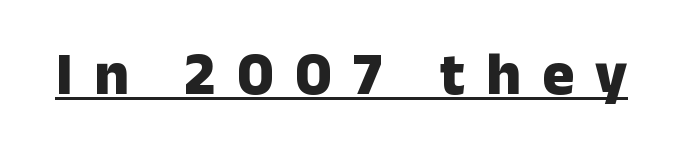
Q: Is the text bold? A: Yes.
Q: Is the text italic (slanted)? A: No, it is upright.
Q: Is the typeface a serif or a sans-serif typeface? A: Sans-serif.
Q: Is the text underlined? A: Yes.
Q: Is the spacing between letters normal or unusually wide? A: Unusually wide.
Q: Width (condensed, normal, or wide)? A: Normal.
Q: Stroke contrast? A: Low.
Q: x-height? A: Medium.
Q: Monospaced? A: No.
